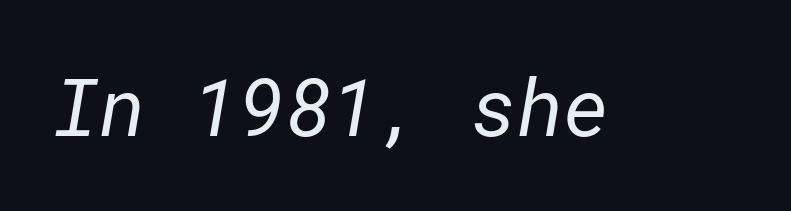
{"serif": "no", "bold": "no", "weight": "regular", "width": "normal", "stroke_contrast": "low", "x_height": "medium", "underline": "no", "letter_spacing": "normal", "letter_spacing_em": 0.0, "glyph_px": 79}
